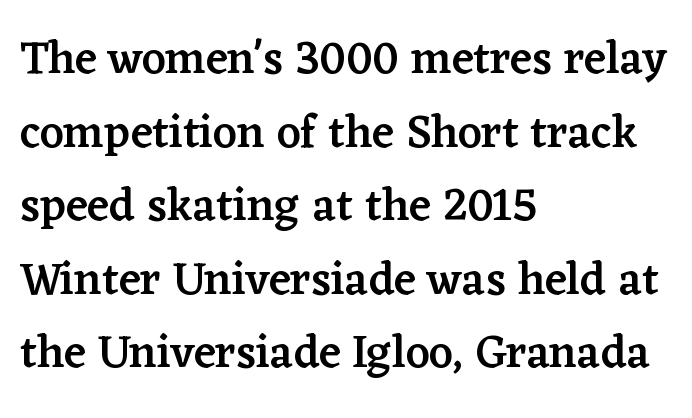
{"serif": "yes", "italic": "no", "bold": "semi", "weight": "semibold", "width": "normal", "stroke_contrast": "low", "x_height": "medium", "monospaced": "no", "underline": "no", "align": "left", "line_spacing": "normal", "line_spacing_ratio": 1.6, "letter_spacing": "normal", "letter_spacing_em": 0.0, "glyph_px": 46}
